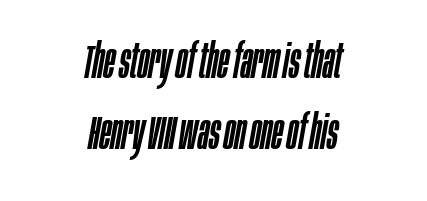
The image shows 47 px condensed type, italic (leaning right); set centered, normal line spacing (1.51x), normal letter spacing, not underlined; low stroke contrast and a large x-height.
